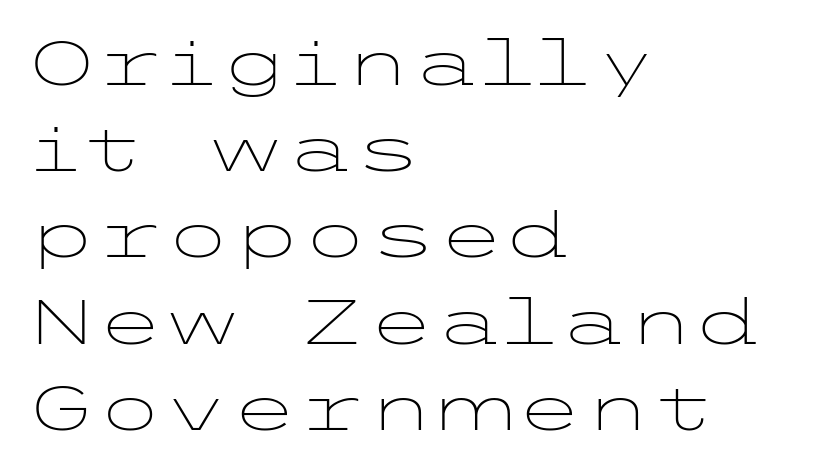
{"serif": "no", "italic": "no", "bold": "no", "weight": "light", "width": "wide", "stroke_contrast": "low", "x_height": "medium", "underline": "no", "align": "left", "line_spacing": "normal", "line_spacing_ratio": 1.39, "letter_spacing": "normal", "letter_spacing_em": 0.0, "glyph_px": 62}
